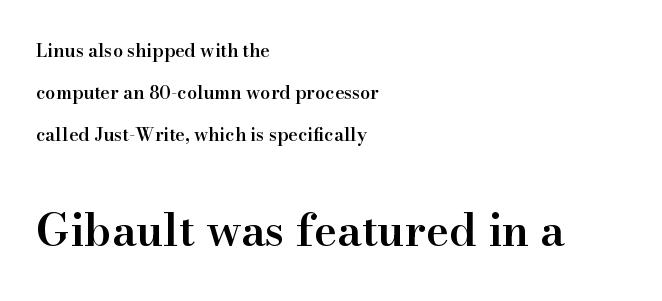
Q: Is the text bold? A: Semi-bold.
Q: Is the text italic (slanted)? A: No, it is upright.
Q: Is the typeface a serif or a sans-serif typeface? A: Serif.
Q: Is the text underlined? A: No.
Q: How is the paragraph aligned? A: Left-aligned.
Q: Is the spacing between letters normal or unusually wide? A: Normal.
Q: Is the spacing between lines tight, normal or loose? A: Loose.
Q: Which block of text is set in a larger size, the first (top) or the second (bottom)? A: The second (bottom) one.
Q: Width (condensed, normal, or wide)? A: Normal.
Q: Stroke contrast? A: High.
Q: x-height? A: Small.
Q: Monospaced? A: No.
